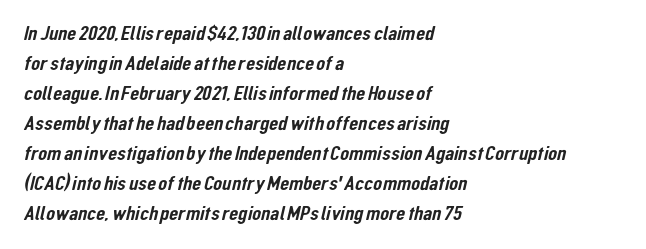
Q: Is the text underlined? A: No.
Q: How is the paragraph aligned? A: Left-aligned.
Q: Is the spacing between letters normal or unusually wide? A: Normal.
Q: Is the spacing between lines tight, normal or loose? A: Normal.
